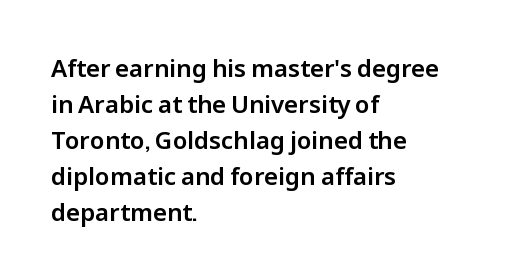
You can tell it's not italic because the verticals are truly vertical. Whoever set this chose a conventional vertical rhythm. The line texture is even and compact thanks to regular tracking. Each row of text sits above clean, open space.
